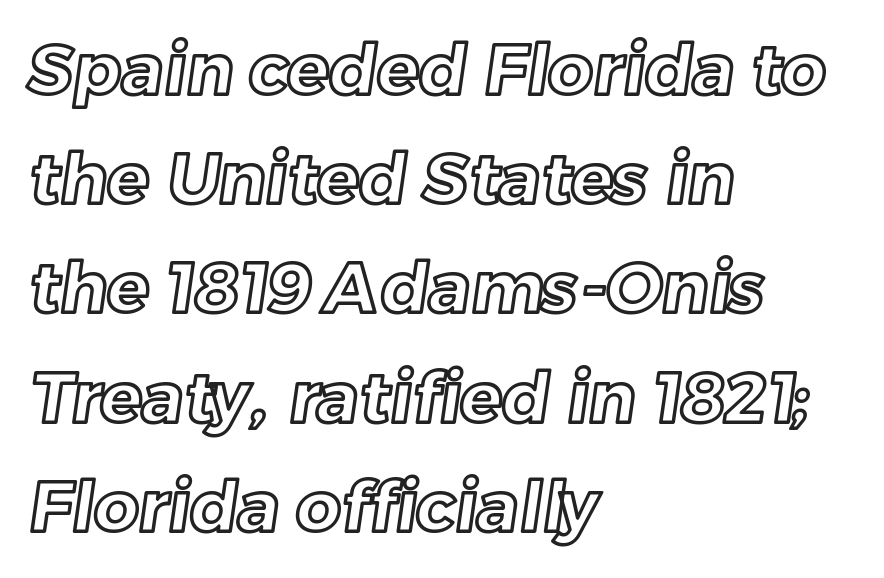
The image shows 70 px text type; set left-aligned, normal line spacing (1.56x), normal letter spacing, not underlined; a medium x-height.
